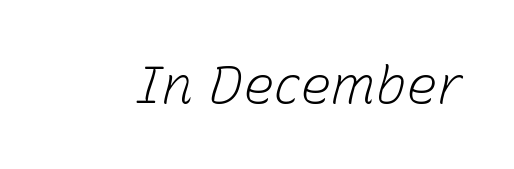
{"italic": "yes", "lean": "right", "slant_degrees": 15, "bold": "no", "weight": "light", "width": "normal", "stroke_contrast": "low", "x_height": "medium", "monospaced": "no", "underline": "no", "letter_spacing": "normal", "letter_spacing_em": 0.0, "glyph_px": 52}
